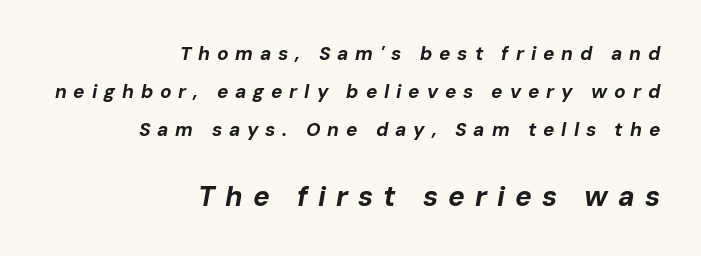
The image shows 28 px bold type, italic (leaning right); set right-aligned, loose line spacing (2.01x), unusually wide letter spacing (+0.36 em), not underlined; the second (bottom) block is 1.47x larger; low stroke contrast and a medium x-height.
